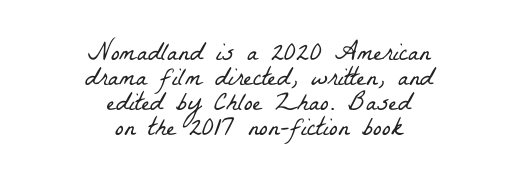
The image shows 26 px text type; set centered, tight line spacing (0.96x), normal letter spacing, not underlined.
